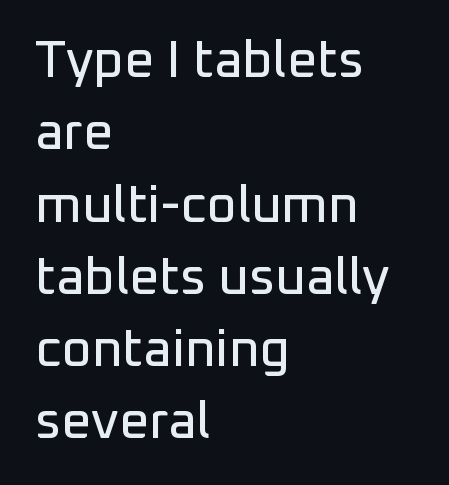
The image shows 52 px sans-serif type, upright; set left-aligned, normal line spacing (1.39x), normal letter spacing, not underlined; low stroke contrast and a medium x-height.
